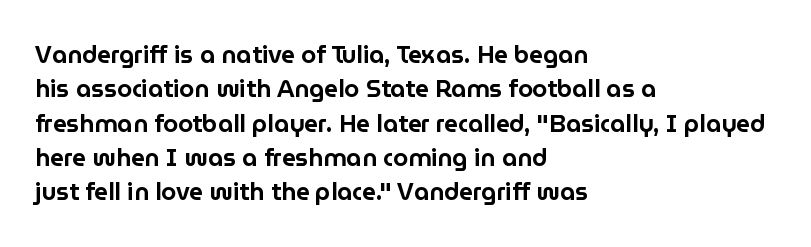
Q: Is the text italic (slanted)? A: No, it is upright.
Q: Is the text underlined? A: No.
Q: How is the paragraph aligned? A: Left-aligned.
Q: Is the spacing between letters normal or unusually wide? A: Normal.
Q: Is the spacing between lines tight, normal or loose? A: Normal.
